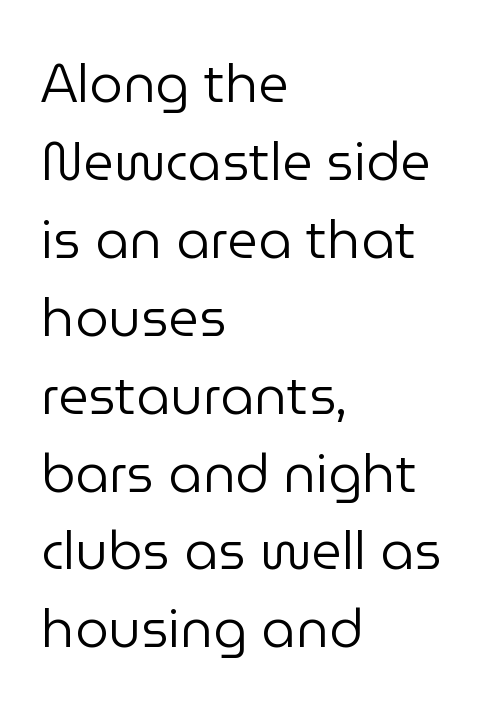
The image shows 53 px regular-weight sans-serif type, upright; set left-aligned, normal line spacing (1.47x), normal letter spacing, not underlined; low stroke contrast and a medium x-height.
